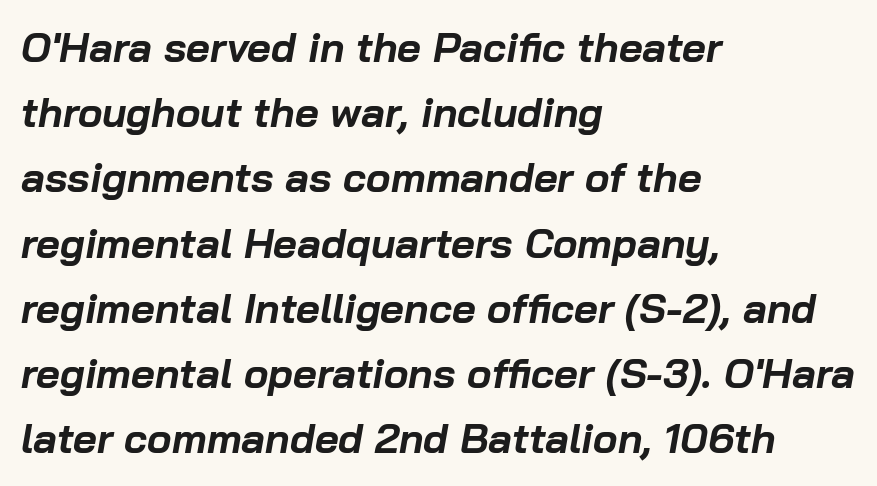
The image shows 41 px bold type, italic (leaning right); set left-aligned, normal line spacing (1.59x), normal letter spacing, not underlined; low stroke contrast and a medium x-height.
